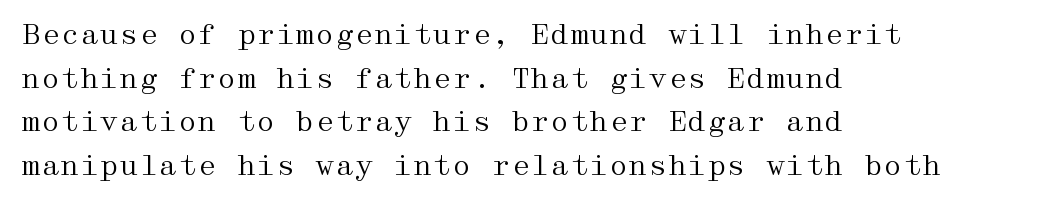
Q: Is the text bold? A: No.
Q: Is the text italic (slanted)? A: No, it is upright.
Q: Is the typeface a serif or a sans-serif typeface? A: Serif.
Q: Is the text underlined? A: No.
Q: How is the paragraph aligned? A: Left-aligned.
Q: Is the spacing between letters normal or unusually wide? A: Normal.
Q: Is the spacing between lines tight, normal or loose? A: Normal.
Q: Width (condensed, normal, or wide)? A: Wide.
Q: Stroke contrast? A: Medium.
Q: x-height? A: Medium.
